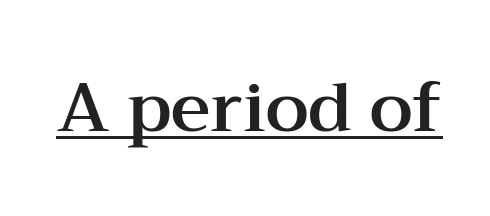
Q: Is the text italic (slanted)? A: No, it is upright.
Q: Is the typeface a serif or a sans-serif typeface? A: Serif.
Q: Is the text underlined? A: Yes.
Q: Is the spacing between letters normal or unusually wide? A: Normal.
Q: Width (condensed, normal, or wide)? A: Wide.
Q: Stroke contrast? A: Medium.
Q: x-height? A: Medium.
Q: Monospaced? A: No.
